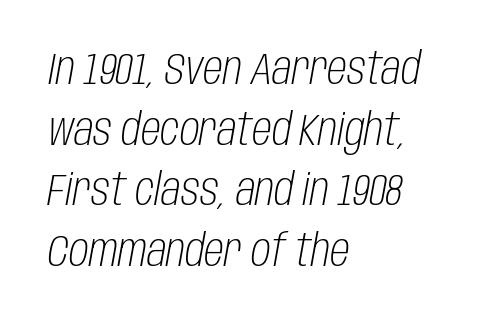
{"italic": "yes", "lean": "right", "slant_degrees": 10, "bold": "no", "weight": "light", "width": "condensed", "stroke_contrast": "low", "x_height": "large", "monospaced": "no", "underline": "no", "align": "left", "line_spacing": "normal", "line_spacing_ratio": 1.35, "letter_spacing": "normal", "letter_spacing_em": 0.0, "glyph_px": 45}
